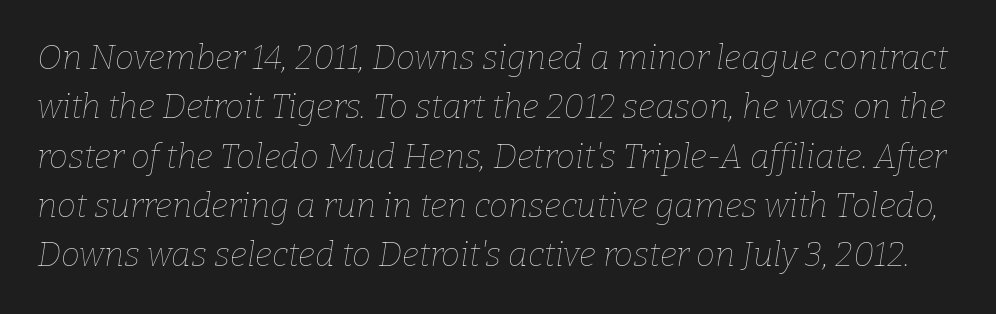
Q: Is the text bold? A: No.
Q: Is the text italic (slanted)? A: Yes, it leans right by about 9 degrees.
Q: Is the text underlined? A: No.
Q: Is the spacing between letters normal or unusually wide? A: Normal.
Q: Is the spacing between lines tight, normal or loose? A: Normal.
Q: Width (condensed, normal, or wide)? A: Normal.
Q: Stroke contrast? A: Low.
Q: x-height? A: Medium.
Q: Monospaced? A: No.
